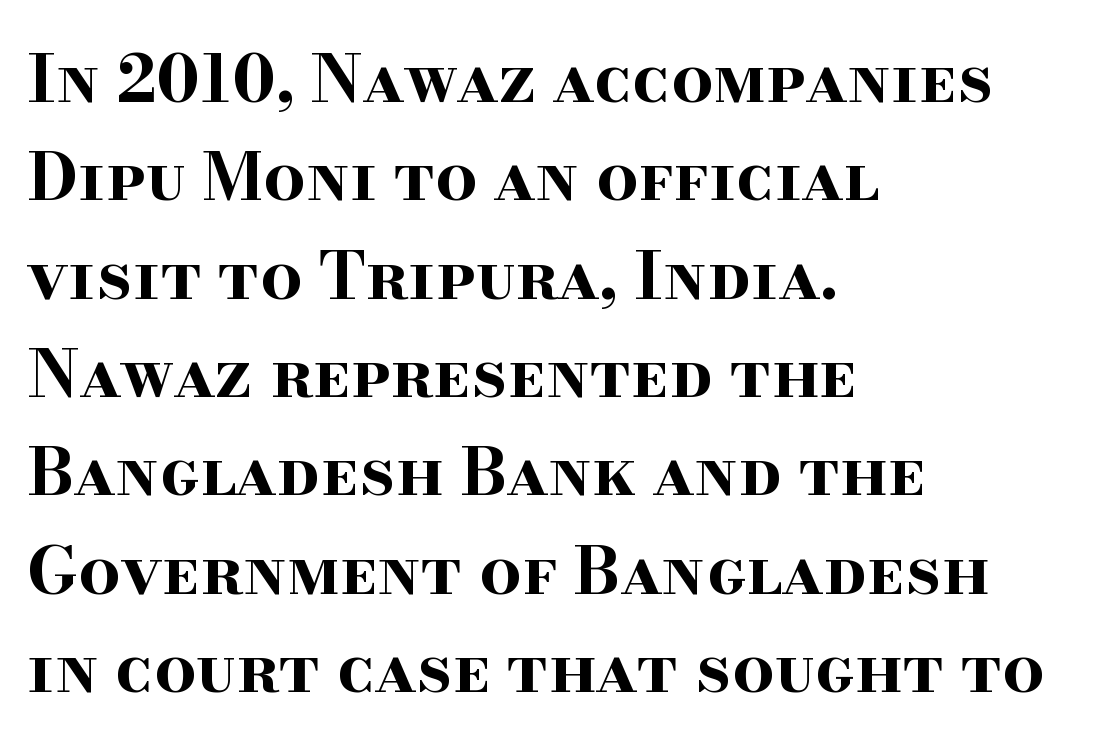
Q: Is the text bold? A: Yes.
Q: Is the text italic (slanted)? A: No, it is upright.
Q: Is the typeface a serif or a sans-serif typeface? A: Serif.
Q: Is the text underlined? A: No.
Q: How is the paragraph aligned? A: Left-aligned.
Q: Is the spacing between letters normal or unusually wide? A: Normal.
Q: Is the spacing between lines tight, normal or loose? A: Normal.
Q: Width (condensed, normal, or wide)? A: Wide.
Q: Stroke contrast? A: High.
Q: x-height? A: Small.
Q: Monospaced? A: No.
